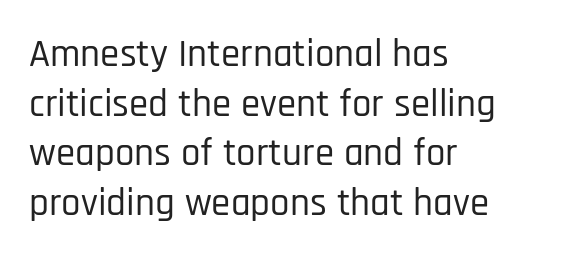
The rendering uses natural spacing where letterforms have individual widths. Look at the bottom of the vertical strokes: they stop flat, with no serifs. Glance below the letters and you will spot only blank space. The horizontal fit of the characters is conventional and even. What's the leading like? Ordinary, nothing unusual.
